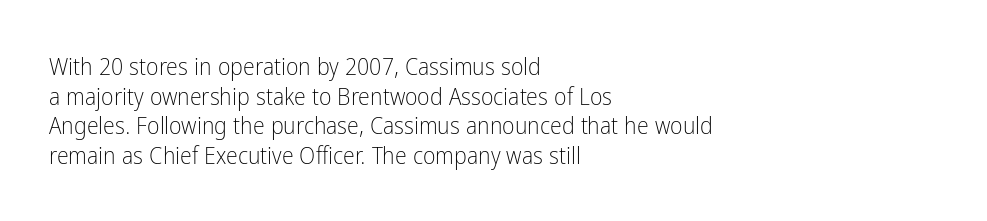
{"italic": "no", "bold": "no", "underline": "no", "align": "left", "line_spacing_ratio": 1.23, "letter_spacing": "normal", "letter_spacing_em": 0.0, "glyph_px": 24}
